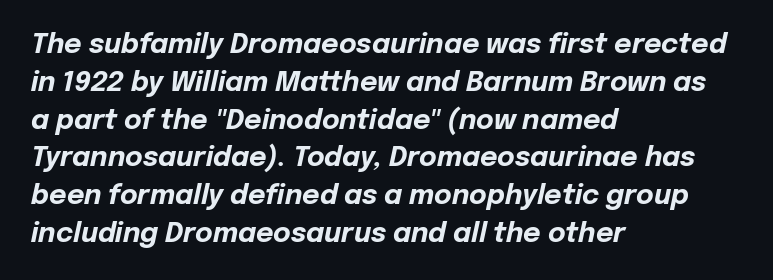
Left-aligned paragraph, ragged on the right. The font is running at its bold setting. It's the slanting kind of type. Tracking here is standard; glyphs follow each other at the usual distance.
